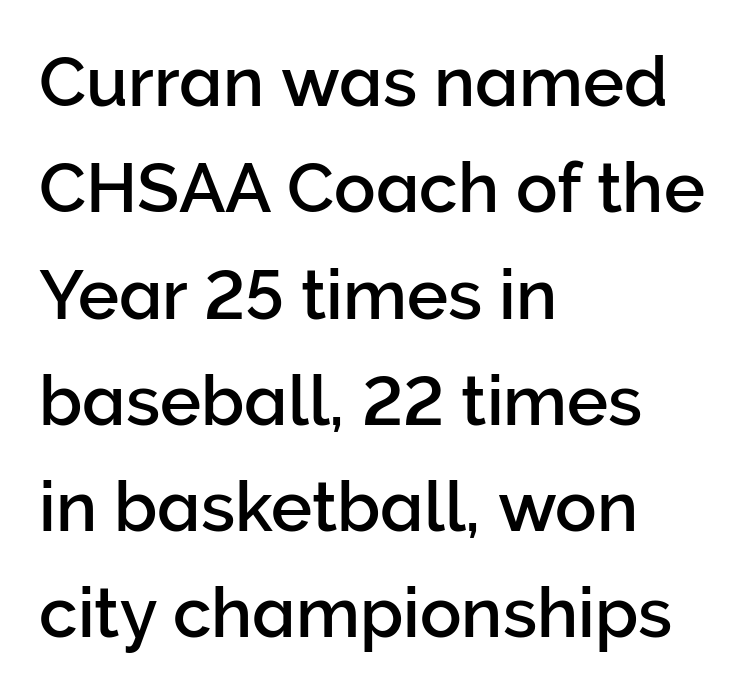
Each row of text sits above clean, open space. Leading matches the norm, producing a regular column. The rendering uses natural spacing where letterforms have individual widths. The rag falls on the right side of this text block. The type family on display is of the sans-serif kind.
